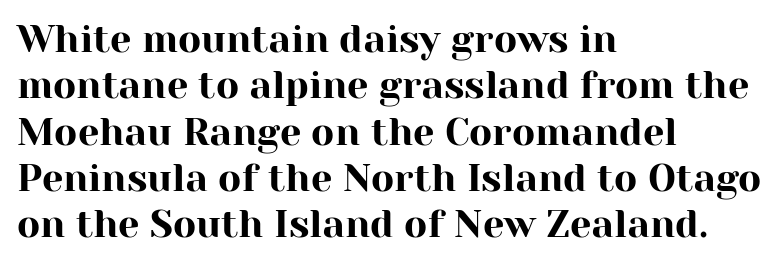
The rendering anchors every line to the left-hand side. Examine the stroke ends and you'll spot serifs. Each row of text sits above clean, open space. Every character sits straight up, as roman type does. Character widths vary here, with narrow letters taking less room than wide ones.
